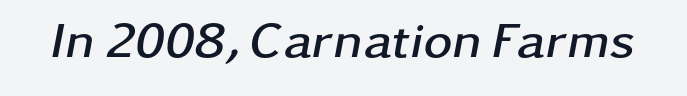
Q: Is the text bold? A: Yes.
Q: Is the text italic (slanted)? A: Yes, it leans right by about 11 degrees.
Q: Is the text underlined? A: No.
Q: Is the spacing between letters normal or unusually wide? A: Normal.
Q: Width (condensed, normal, or wide)? A: Wide.
Q: Stroke contrast? A: Low.
Q: x-height? A: Medium.
Q: Monospaced? A: No.
